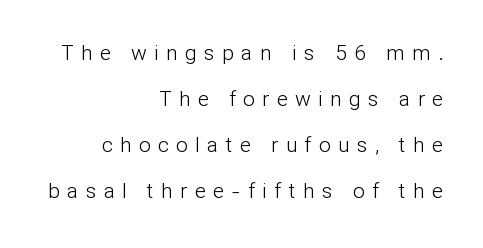
Q: Is the text bold? A: No.
Q: Is the text italic (slanted)? A: No, it is upright.
Q: Is the text underlined? A: No.
Q: How is the paragraph aligned? A: Right-aligned.
Q: Is the spacing between letters normal or unusually wide? A: Unusually wide.
Q: Is the spacing between lines tight, normal or loose? A: Loose.
